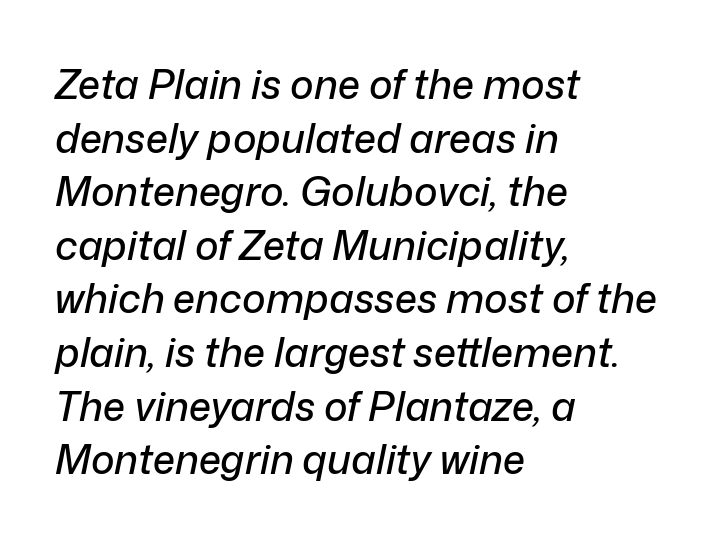
Q: Is the text italic (slanted)? A: Yes, it leans right by about 12 degrees.
Q: Is the text underlined? A: No.
Q: How is the paragraph aligned? A: Left-aligned.
Q: Is the spacing between letters normal or unusually wide? A: Normal.
Q: Is the spacing between lines tight, normal or loose? A: Normal.
Q: Width (condensed, normal, or wide)? A: Normal.
Q: Stroke contrast? A: Low.
Q: x-height? A: Medium.
Q: Monospaced? A: No.
